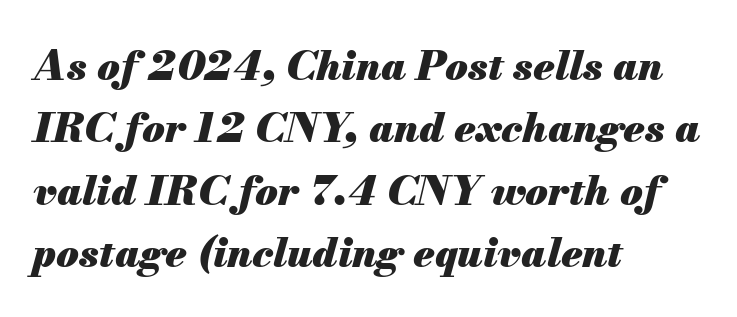
The image shows 41 px heavy type, italic (leaning right); set left-aligned, normal line spacing (1.52x), normal letter spacing, not underlined; medium stroke contrast and a small x-height.
